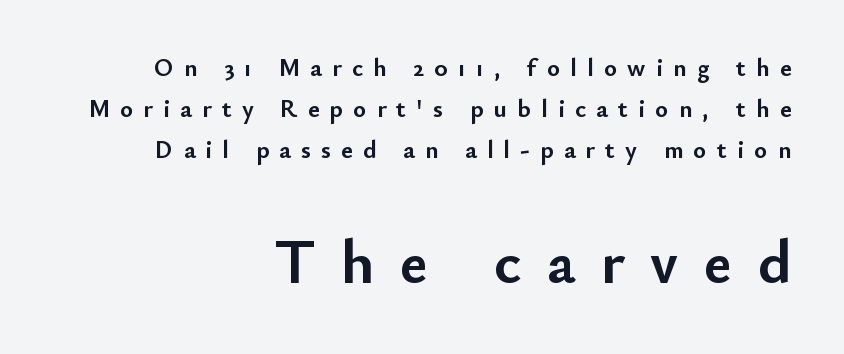
{"serif": "no", "italic": "no", "bold": "yes", "weight": "semibold", "width": "normal", "stroke_contrast": "low", "x_height": "small", "monospaced": "no", "underline": "no", "align": "right", "line_spacing": "normal", "line_spacing_ratio": 1.64, "letter_spacing": "wide", "letter_spacing_em": 0.41, "larger_block": "second", "size_ratio": 2.48, "glyph_px": 62}
